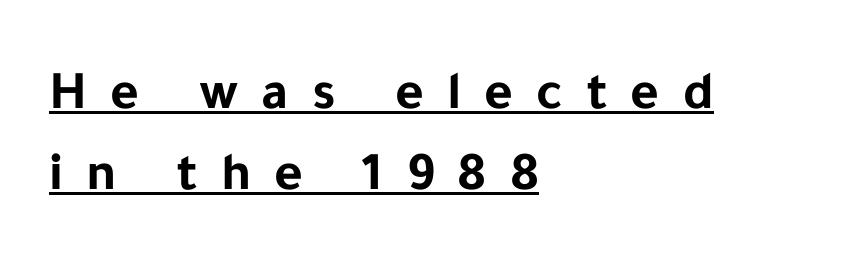
The image shows 55 px bold sans-serif type, upright; set left-aligned, normal line spacing (1.48x), unusually wide letter spacing (+0.42 em), underlined; low stroke contrast and a medium x-height.
